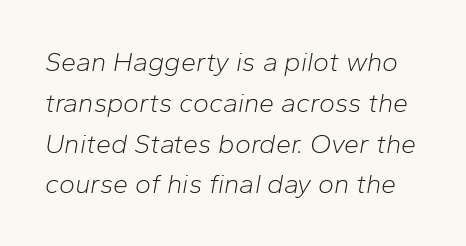
The image shows 27 px text type, italic (leaning right); set normal line spacing (1.51x), normal letter spacing, not underlined.
